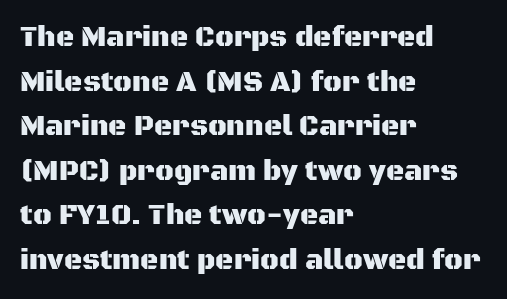
Q: Is the text italic (slanted)? A: No, it is upright.
Q: Is the typeface a serif or a sans-serif typeface? A: Sans-serif.
Q: Is the text underlined? A: No.
Q: How is the paragraph aligned? A: Left-aligned.
Q: Is the spacing between letters normal or unusually wide? A: Normal.
Q: Is the spacing between lines tight, normal or loose? A: Normal.
Q: Width (condensed, normal, or wide)? A: Normal.
Q: Stroke contrast? A: Medium.
Q: x-height? A: Large.
Q: Monospaced? A: No.
